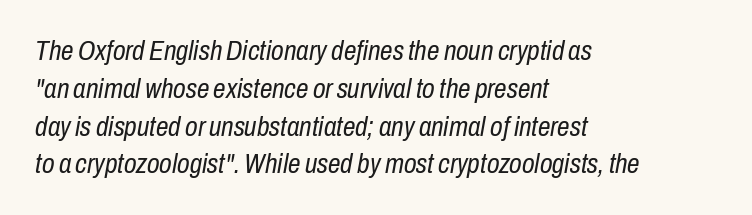
Q: Is the text bold? A: No.
Q: Is the text italic (slanted)? A: Yes, it leans right by about 10 degrees.
Q: Is the text underlined? A: No.
Q: How is the paragraph aligned? A: Left-aligned.
Q: Is the spacing between letters normal or unusually wide? A: Normal.
Q: Is the spacing between lines tight, normal or loose? A: Normal.
Q: Width (condensed, normal, or wide)? A: Condensed.
Q: Stroke contrast? A: Low.
Q: x-height? A: Medium.
Q: Monospaced? A: No.
